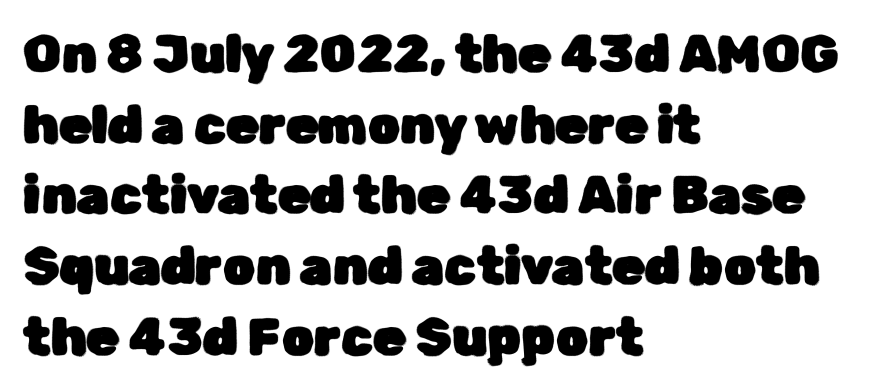
The image shows 52 px sans-serif type, upright; set left-aligned, normal line spacing (1.36x), normal letter spacing, not underlined; low stroke contrast and a medium x-height.
